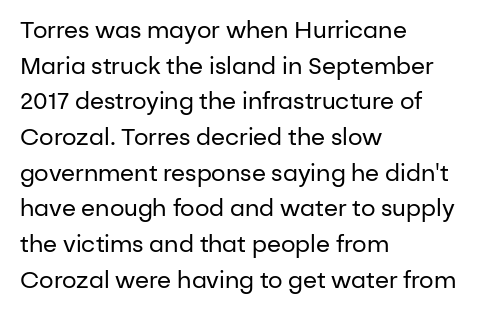
Baseline-to-baseline distance is the conventional proportion of letter height. The passage is arranged the way most books set body copy — flush left. The glyphs are unaccompanied by any horizontal stroke below them. The gaps between neighbouring characters are ordinary and unremarkable.
